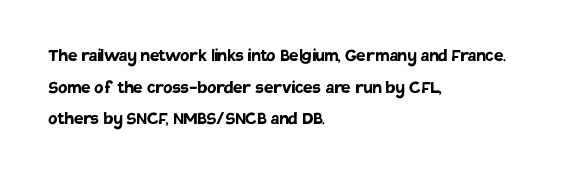
This is roman type, the default non-slanted kind. Observe the ordinary spacing: letters are neighbours, not strangers. The space between consecutive lines is moderate. Leftover space on each line is placed entirely after the last word. The string is rendered with underlining switched off. What weight is shown? A full bold with thick strokes.
